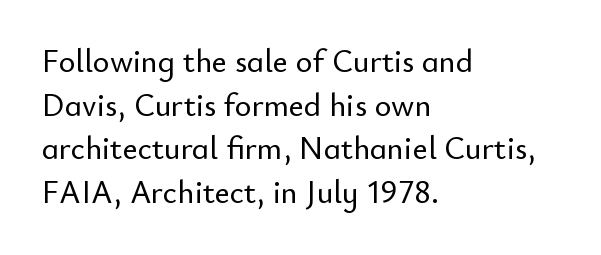
No feet cap the strokes, marking this as sans-serif type. The rendering uses a moderate line-height, typical for paragraphs. The tracking reads as untouched default to a designer's eye. This rendering uses left alignment, leaving the right contour irregular. When letters stand straight like this, we call the style roman or upright. The area under the type is left untouched.
